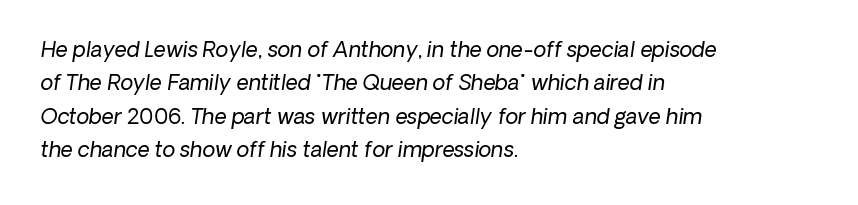
The image shows 21 px text type, italic (leaning right); set left-aligned, normal line spacing (1.59x), normal letter spacing, not underlined.
